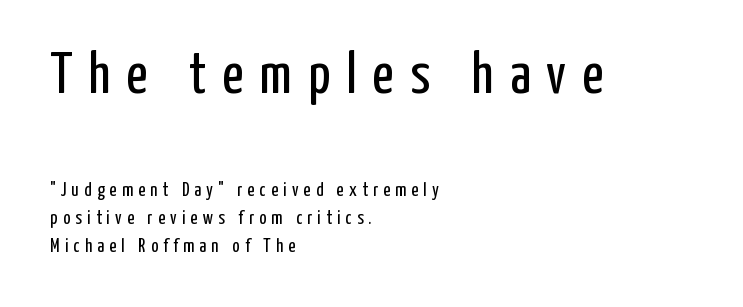
Is there any slant? The stems are plumb. This layout puts the oversized block above and the modest block below. Each row of text sits above clean, open space. You could not count columns in this text — the font is proportionally spaced. Line spacing here is normal.
